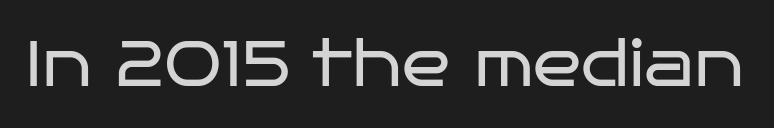
{"serif": "no", "italic": "no", "bold": "no", "weight": "regular", "width": "wide", "stroke_contrast": "low", "x_height": "large", "monospaced": "no", "underline": "no", "letter_spacing": "normal", "letter_spacing_em": 0.0, "glyph_px": 64}
